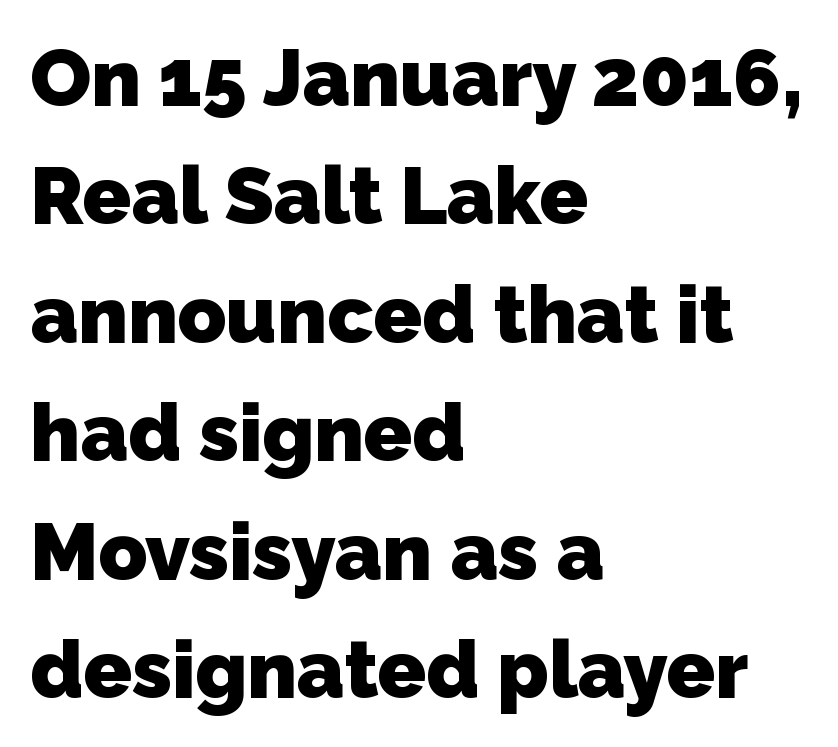
{"serif": "no", "bold": "yes", "weight": "heavy", "width": "normal", "stroke_contrast": "low", "x_height": "medium", "monospaced": "no", "underline": "no", "align": "left", "line_spacing": "normal", "line_spacing_ratio": 1.48, "letter_spacing": "normal", "letter_spacing_em": 0.0, "glyph_px": 80}
